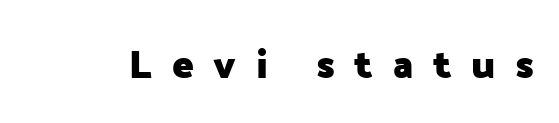
Each letter keeps its own natural width here, so spacing adapts to shape. This rendering employs a face without finishing strokes, i.e., a sans-serif. Rendered with straight, roman letterforms. Honestly, there is no underline to notice here at all.
